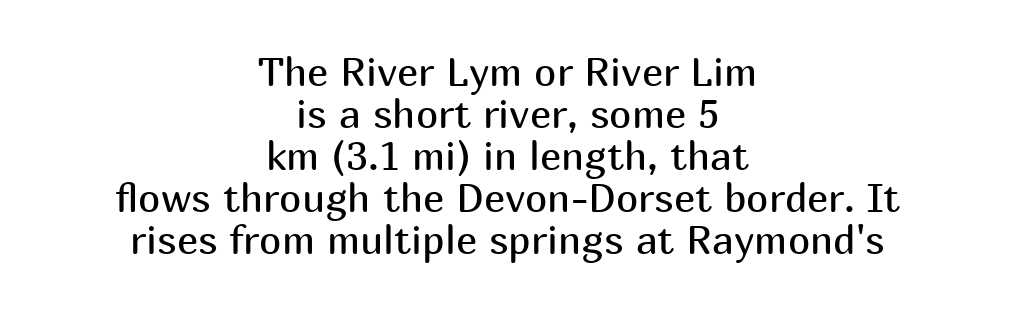
Descenders hang freely into open space. The whitespace from short lines is split evenly between both sides. Type style note: lacks serifs. Successive baselines arrive quickly, one right under another. The typeface has the unassuming heft of standard copy or less. Short note: letters normally spaced.
